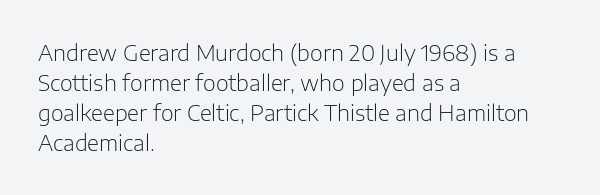
The letterforms sit shoulder to shoulder at normal distance. The space directly below the letters is spotless. Counters stay open thanks to moderate or lighter strokes. The vertical gap from one line to the next is medium. Ascenders rise straight up at ninety degrees. The ragged edge is on the right, which tells us the setting is flush left.
